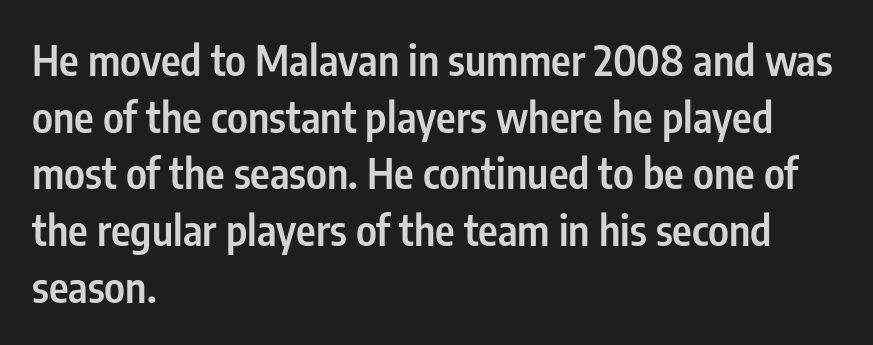
Unmarked baselines from the first word to the last. Each letter's strokes conclude bluntly, with no projecting serifs. Spacing verdict: proportional, widths tailored to each character. The passage shown stacks its lines at a standard gap. The passage is arranged the way most books set body copy — flush left.
